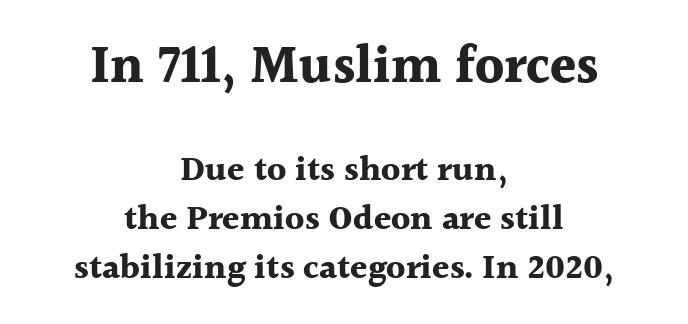
The image shows 53 px bold serif type, upright; set centered, normal line spacing (1.4x), normal letter spacing, not underlined; the first (top) block is 1.51x larger; a medium x-height.
